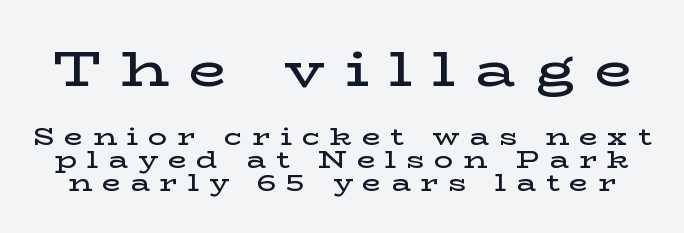
{"serif": "yes", "italic": "no", "bold": "semi", "weight": "semibold", "width": "wide", "stroke_contrast": "low", "x_height": "medium", "monospaced": "no", "underline": "no", "line_spacing": "tight", "line_spacing_ratio": 0.97, "letter_spacing": "wide", "letter_spacing_em": 0.41, "larger_block": "first", "size_ratio": 2.04, "glyph_px": 49}
